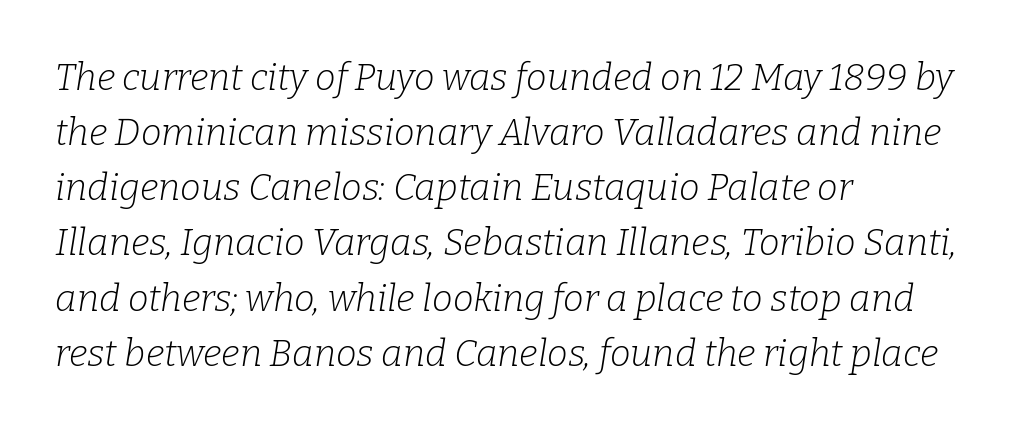
Q: Is the text bold? A: No.
Q: Is the text italic (slanted)? A: Yes, it leans right by about 9 degrees.
Q: Is the typeface a serif or a sans-serif typeface? A: Serif.
Q: Is the text underlined? A: No.
Q: How is the paragraph aligned? A: Left-aligned.
Q: Is the spacing between letters normal or unusually wide? A: Normal.
Q: Is the spacing between lines tight, normal or loose? A: Normal.
Q: Width (condensed, normal, or wide)? A: Normal.
Q: Stroke contrast? A: Low.
Q: x-height? A: Medium.
Q: Monospaced? A: No.
